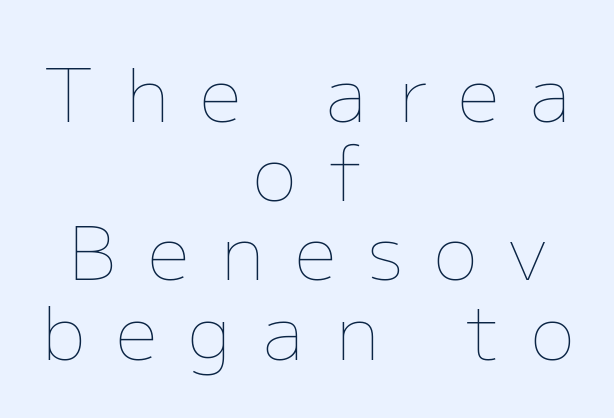
Q: Is the text bold? A: No.
Q: Is the text italic (slanted)? A: No, it is upright.
Q: Is the text underlined? A: No.
Q: How is the paragraph aligned? A: Centered.
Q: Is the spacing between letters normal or unusually wide? A: Unusually wide.
Q: Is the spacing between lines tight, normal or loose? A: Tight.
Q: Width (condensed, normal, or wide)? A: Normal.
Q: Stroke contrast? A: Low.
Q: x-height? A: Medium.
Q: Monospaced? A: No.
